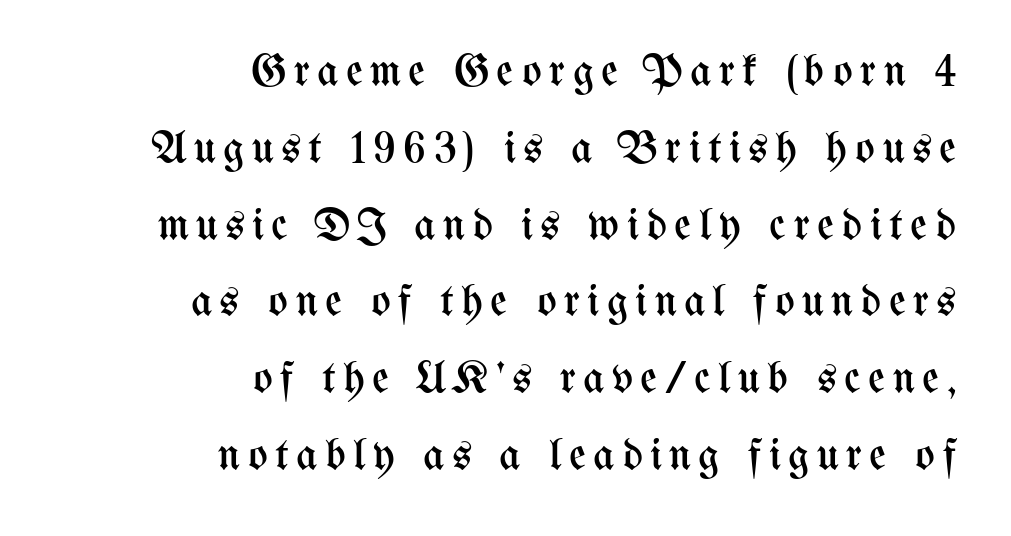
Which margin do the lines hug? The right one — the left edge is uneven. This block has exactly the height ordinary leading produces. This reads as an unemphasized weight, regular at the heaviest. Lines of text with bare space underneath. Varying glyph widths throughout — classic text-font behaviour.
